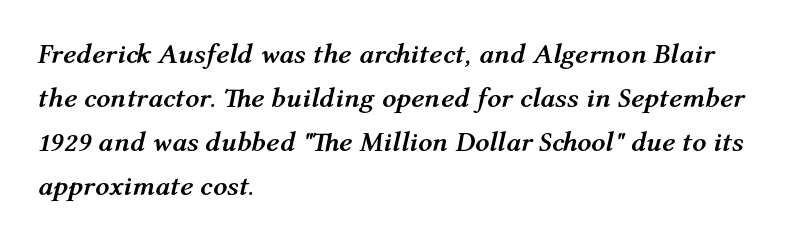
Q: Is the text bold? A: Yes.
Q: Is the text italic (slanted)? A: Yes, it leans right by about 12 degrees.
Q: Is the text underlined? A: No.
Q: How is the paragraph aligned? A: Left-aligned.
Q: Is the spacing between letters normal or unusually wide? A: Normal.
Q: Is the spacing between lines tight, normal or loose? A: Normal.
Q: Width (condensed, normal, or wide)? A: Normal.
Q: Stroke contrast? A: Medium.
Q: x-height? A: Medium.
Q: Monospaced? A: No.
